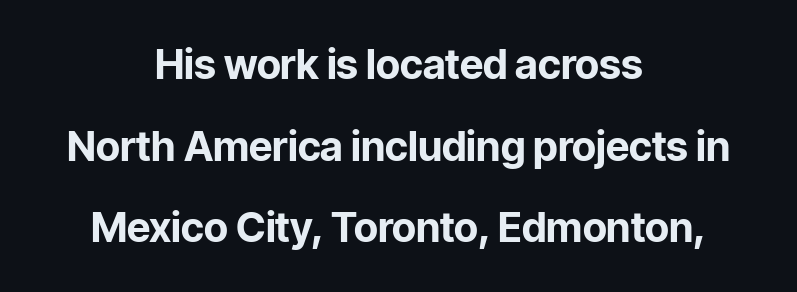
Q: Is the text bold? A: Yes.
Q: Is the text italic (slanted)? A: No, it is upright.
Q: Is the typeface a serif or a sans-serif typeface? A: Sans-serif.
Q: Is the text underlined? A: No.
Q: How is the paragraph aligned? A: Centered.
Q: Is the spacing between letters normal or unusually wide? A: Normal.
Q: Is the spacing between lines tight, normal or loose? A: Loose.
Q: Width (condensed, normal, or wide)? A: Normal.
Q: Stroke contrast? A: Low.
Q: x-height? A: Medium.
Q: Monospaced? A: No.
